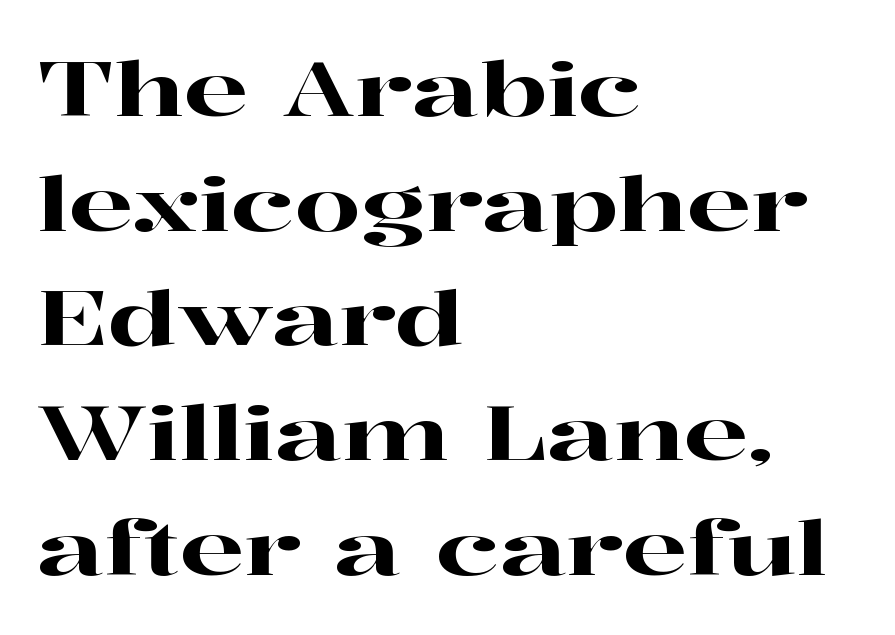
{"serif": "yes", "italic": "no", "width": "wide", "stroke_contrast": "high", "x_height": "medium", "monospaced": "no", "underline": "no", "align": "left", "line_spacing": "normal", "line_spacing_ratio": 1.53, "letter_spacing": "normal", "letter_spacing_em": 0.0, "glyph_px": 75}
